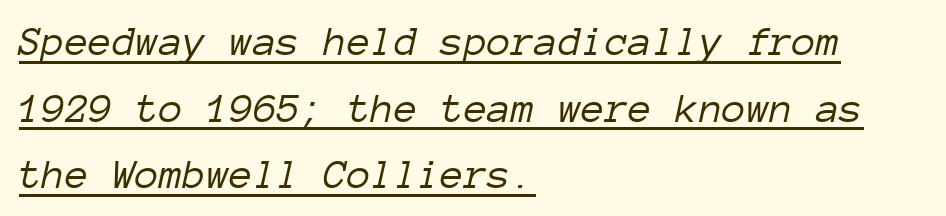
The setting favours the left margin, as ordinary paragraphs usually do. Successive baselines arrive at the customary interval. The rendering uses the underline text-decoration. You could call the tracking neutral — neither tight nor loose. Vertical stems look standard width or narrower in stroke.
